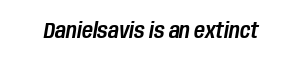
Lines of text with bare space underneath. Would a proofreader flag this as italicized? Yes. The rendering keeps characters at their native spacing.
